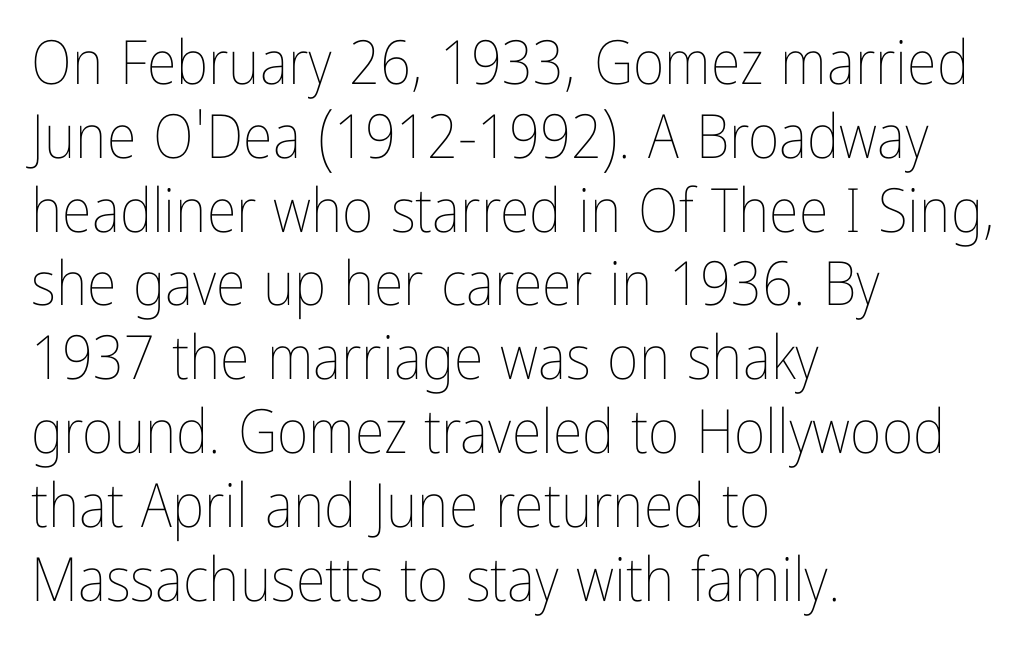
The passage shown is not bold in any degree. The tracking reads as untouched default to a designer's eye. Reading down the block, your eye returns to a fixed left position each line. Proportional: the letters do not fall into vertical columns.
